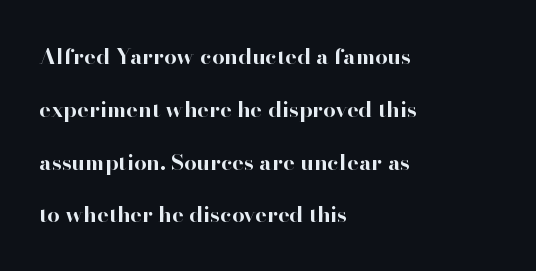
Quick note: not italic, upright. The rendering uses a large line-height, opening up the rows. Is the type bold? Yes — the strokes are clearly thick and heavy. The passage shown is not underscored anywhere. Line starts are locked; line ends wander.
